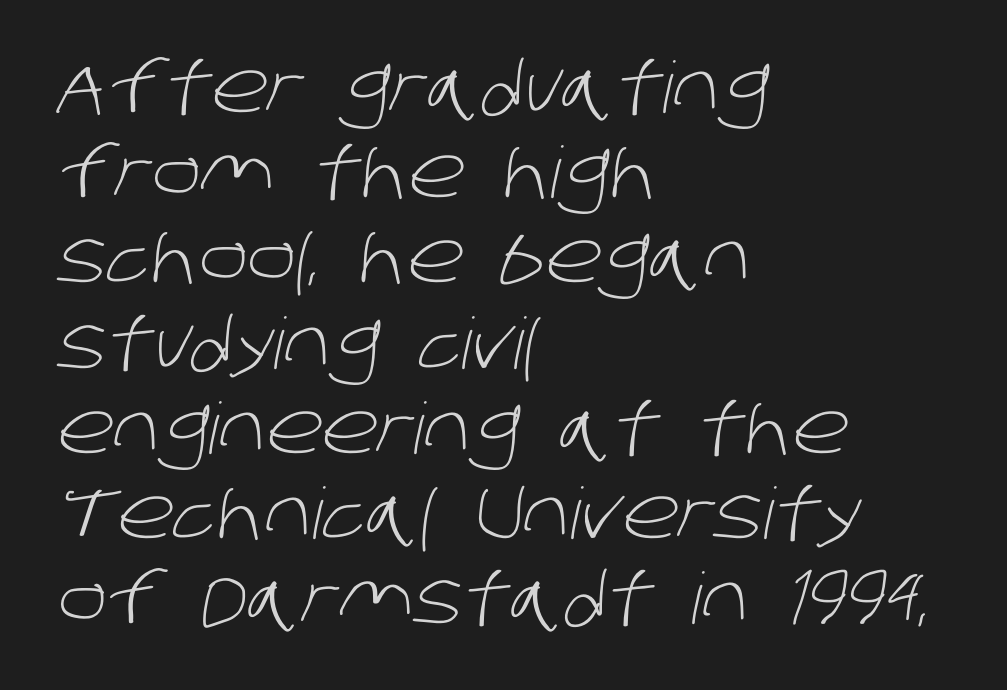
Every row of glyphs begins at an identical x-position on the left. Look at the bottom of the vertical strokes: they stop flat, with no serifs. The passage shown is not bold in any degree. The face used here is proportionally spaced, like ordinary book or web type.
